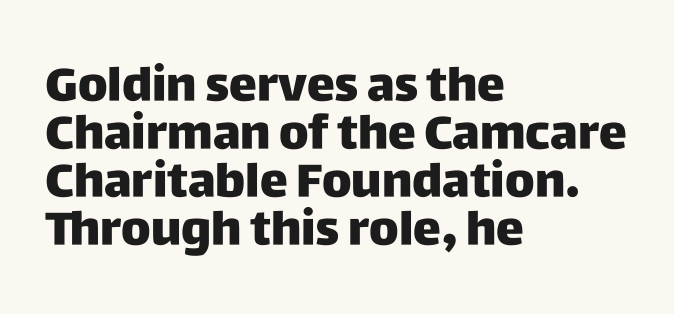
The type is set solid horizontally, with unmodified tracking. Character widths vary here, with narrow letters taking less room than wide ones. Has an underline been added? It has not. Nothing sits at the stroke ends, so this counts as sans-serif. Italic: no, the glyphs are upright roman.
